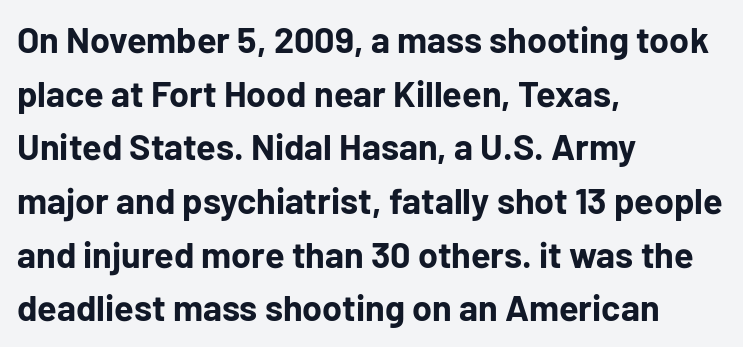
The image shows 36 px bold sans-serif type, upright; set left-aligned, normal line spacing (1.49x), normal letter spacing, not underlined; low stroke contrast and a medium x-height.
